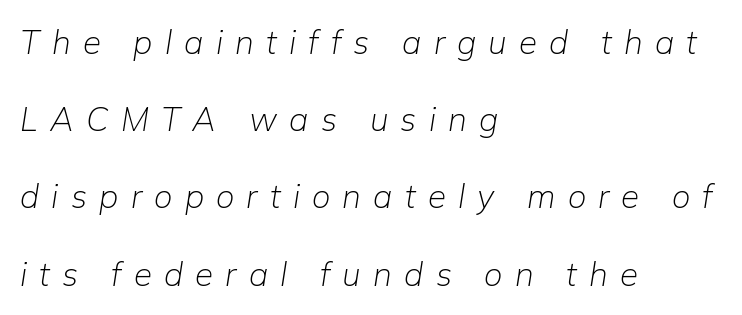
{"italic": "yes", "lean": "right", "slant_degrees": 9, "bold": "no", "weight": "light", "width": "normal", "stroke_contrast": "low", "x_height": "medium", "monospaced": "no", "underline": "no", "align": "left", "line_spacing": "loose", "line_spacing_ratio": 2.34, "letter_spacing": "wide", "letter_spacing_em": 0.37, "glyph_px": 33}
